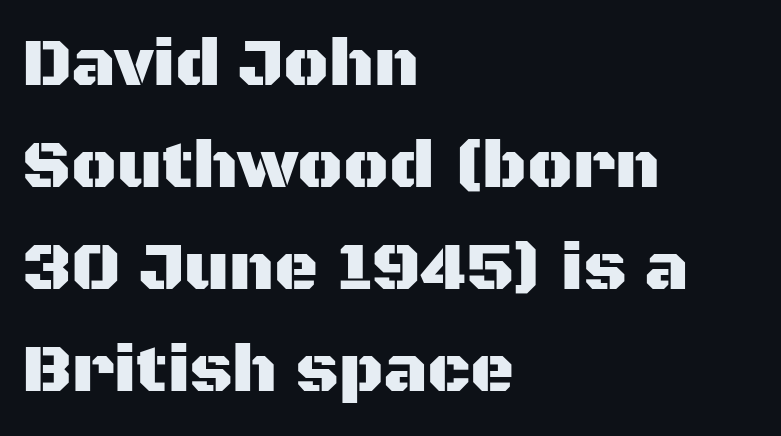
Typographically, this falls in the sans-serif category. The letters advance in unequal steps, a hallmark of proportional type. Typeset ragged right — the left edge is the straight one. Nope, not italic — everything's standing straight.
